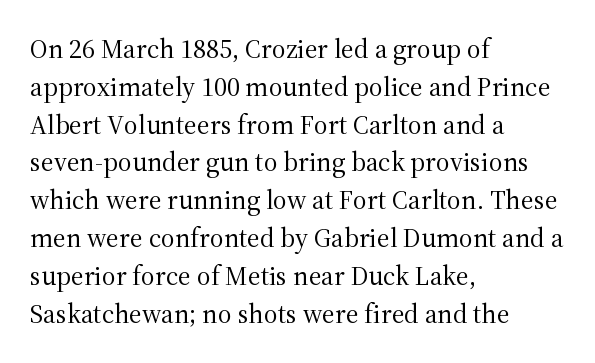
Q: Is the text bold? A: No.
Q: Is the text italic (slanted)? A: No, it is upright.
Q: Is the text underlined? A: No.
Q: How is the paragraph aligned? A: Left-aligned.
Q: Is the spacing between letters normal or unusually wide? A: Normal.
Q: Is the spacing between lines tight, normal or loose? A: Normal.
